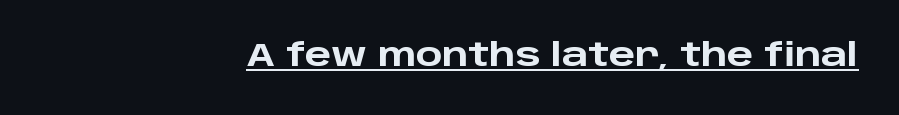
The image shows 31 px heavy, wide sans-serif type, upright; set right-aligned, normal letter spacing, underlined; low stroke contrast and a large x-height.
